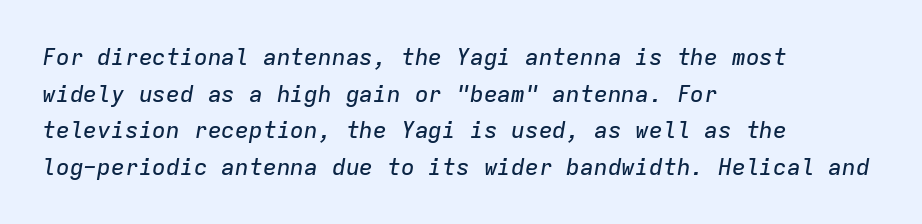
These lines stack with their left ends in a neat column. Rule under the text: the space is simply empty. How would I describe the line gaps? Plain and ordinary. How are the letters spaced? Ordinarily, with no added tracking.
